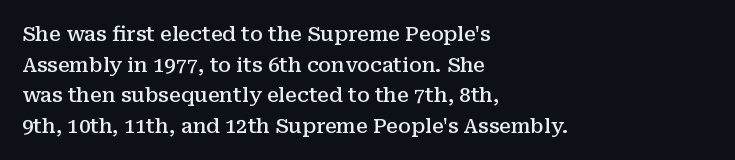
{"italic": "no", "bold": "semi", "underline": "no", "align": "left", "line_spacing": "normal", "line_spacing_ratio": 1.53, "letter_spacing": "normal", "letter_spacing_em": 0.0, "glyph_px": 20}
